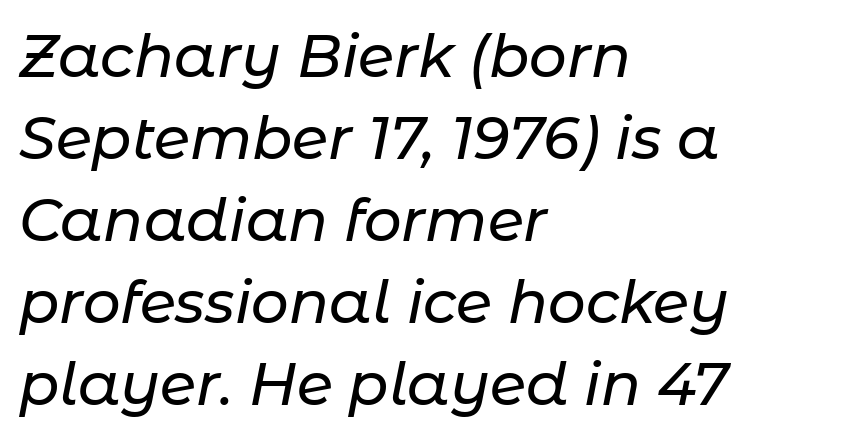
Q: Is the text italic (slanted)? A: Yes, it leans right by about 11 degrees.
Q: Is the text underlined? A: No.
Q: How is the paragraph aligned? A: Left-aligned.
Q: Is the spacing between letters normal or unusually wide? A: Normal.
Q: Is the spacing between lines tight, normal or loose? A: Normal.
Q: Width (condensed, normal, or wide)? A: Normal.
Q: Stroke contrast? A: Low.
Q: x-height? A: Medium.
Q: Monospaced? A: No.
